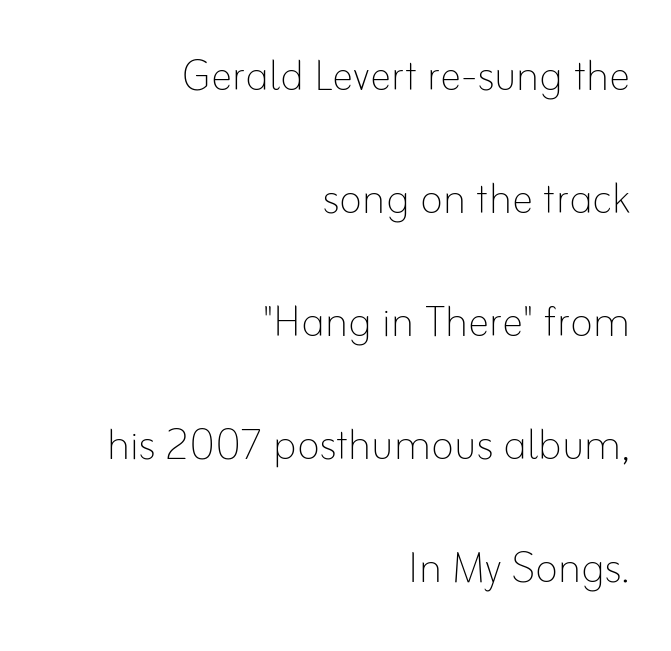
The font's upright variant was chosen for this text. Letter spacing: default. Only glyphs here, with clear space below each row. Note the varied advance widths — an 'i' is clearly narrower than an 'm'. A light-to-regular cut is what we see here. Does the leading feel generous? Absolutely, it's lavish.
